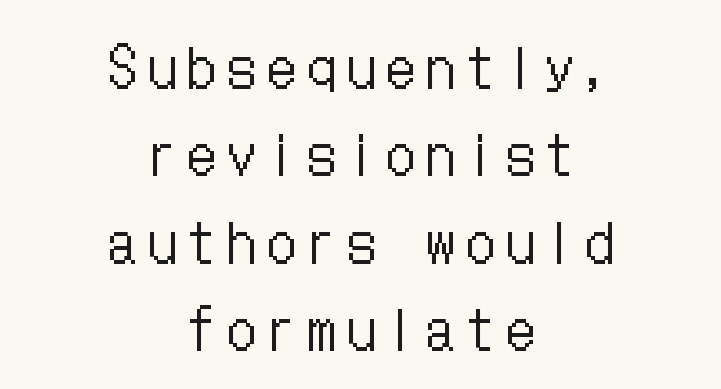
{"italic": "no", "bold": "no", "weight": "regular", "width": "condensed", "stroke_contrast": "low", "x_height": "medium", "underline": "no", "align": "center", "line_spacing": "normal", "line_spacing_ratio": 1.56, "letter_spacing": "wide", "letter_spacing_em": 0.21, "glyph_px": 56}
